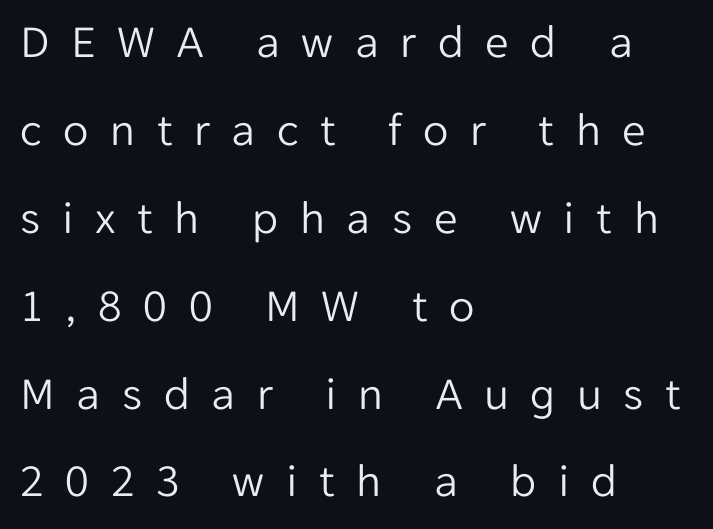
You could only call the tracking loose — the letters float apart. Unbolded letterforms with no extra heft. To sum up the face: it is a sans, with no serifs. The rendering uses natural spacing where letterforms have individual widths.
